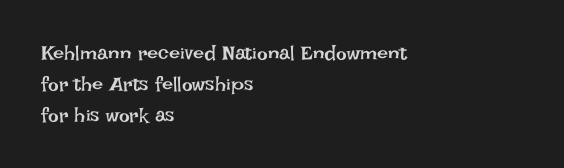
{"italic": "no", "bold": "no", "underline": "no", "align": "left", "line_spacing": "normal", "line_spacing_ratio": 1.55, "letter_spacing": "normal", "letter_spacing_em": 0.0, "glyph_px": 20}
